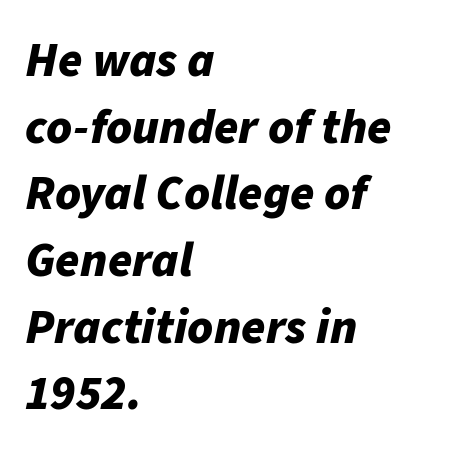
Q: Is the text bold? A: Yes.
Q: Is the text italic (slanted)? A: Yes, it leans right by about 11 degrees.
Q: Is the text underlined? A: No.
Q: How is the paragraph aligned? A: Left-aligned.
Q: Is the spacing between letters normal or unusually wide? A: Normal.
Q: Is the spacing between lines tight, normal or loose? A: Normal.
Q: Width (condensed, normal, or wide)? A: Normal.
Q: Stroke contrast? A: Low.
Q: x-height? A: Medium.
Q: Monospaced? A: No.
